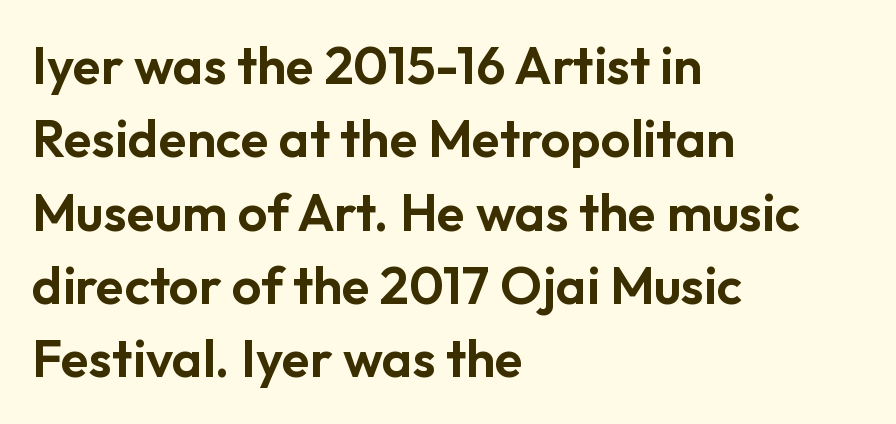
The face used here is rendered with its standard letterfit. In terms of letterform style, serifs are entirely absent. Spacing verdict: proportional, widths tailored to each character. Typeset ragged right — the left edge is the straight one. Glance below the letters and you will spot only blank space.
